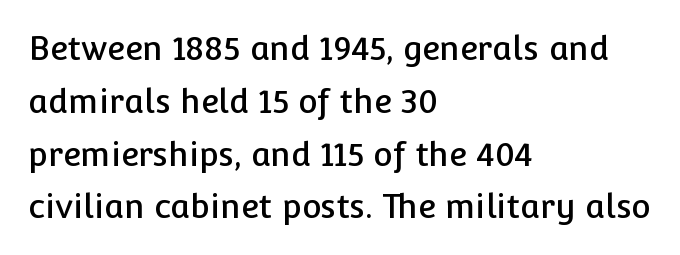
Q: Is the text italic (slanted)? A: No, it is upright.
Q: Is the typeface a serif or a sans-serif typeface? A: Sans-serif.
Q: Is the text underlined? A: No.
Q: How is the paragraph aligned? A: Left-aligned.
Q: Is the spacing between letters normal or unusually wide? A: Normal.
Q: Is the spacing between lines tight, normal or loose? A: Normal.
Q: Width (condensed, normal, or wide)? A: Normal.
Q: Stroke contrast? A: Low.
Q: x-height? A: Medium.
Q: Monospaced? A: No.
